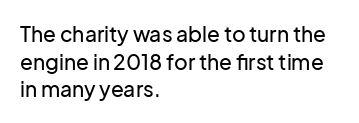
The image shows 21 px text type, upright; set left-aligned, normal line spacing (1.31x), normal letter spacing, not underlined.
